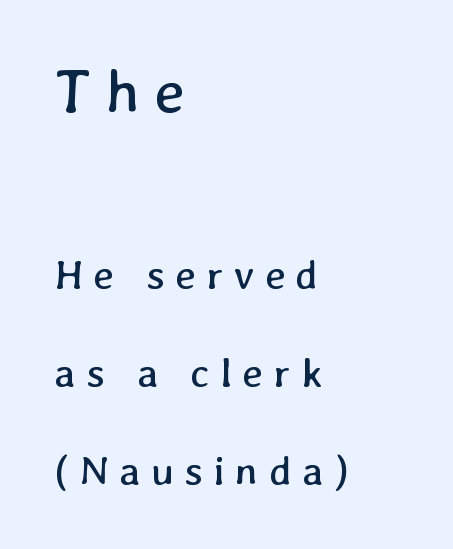
Q: Is the text bold? A: No.
Q: Is the text underlined? A: No.
Q: How is the paragraph aligned? A: Left-aligned.
Q: Is the spacing between letters normal or unusually wide? A: Unusually wide.
Q: Is the spacing between lines tight, normal or loose? A: Loose.
Q: Which block of text is set in a larger size, the first (top) or the second (bottom)? A: The first (top) one.
Q: Width (condensed, normal, or wide)? A: Normal.
Q: Stroke contrast? A: Low.
Q: x-height? A: Medium.
Q: Monospaced? A: No.
